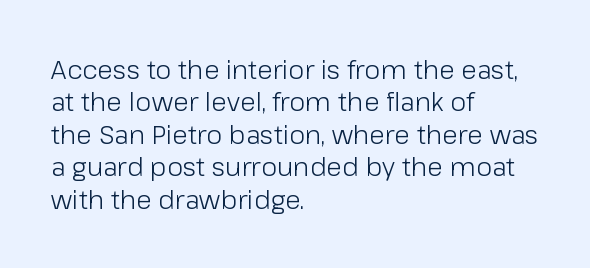
Line spacing here is normal. Nobody touched the tracking dial on this one. Quick note: underline off. Designer's note — italics off, roman on. The lines are quadded left.
